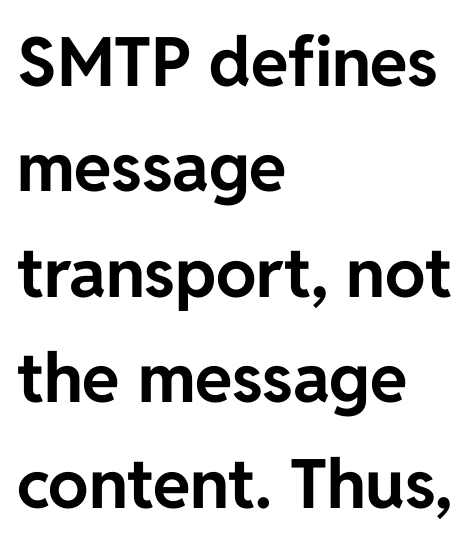
The image shows 68 px bold sans-serif type, upright; set left-aligned, normal line spacing (1.55x), normal letter spacing, not underlined; low stroke contrast and a medium x-height.
